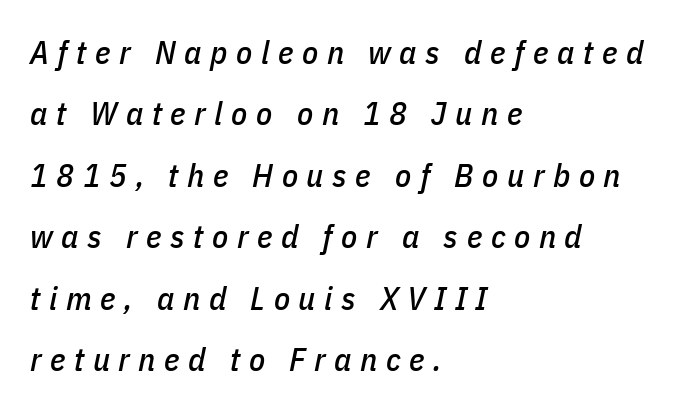
Q: Is the text italic (slanted)? A: Yes, it leans right by about 11 degrees.
Q: Is the text underlined? A: No.
Q: How is the paragraph aligned? A: Left-aligned.
Q: Is the spacing between letters normal or unusually wide? A: Unusually wide.
Q: Width (condensed, normal, or wide)? A: Condensed.
Q: Stroke contrast? A: Low.
Q: x-height? A: Medium.
Q: Monospaced? A: No.
